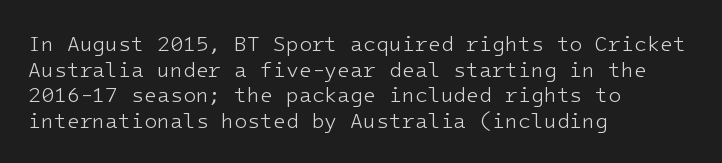
Q: Is the text bold? A: No.
Q: Is the text italic (slanted)? A: No, it is upright.
Q: Is the text underlined? A: No.
Q: How is the paragraph aligned? A: Left-aligned.
Q: Is the spacing between letters normal or unusually wide? A: Normal.
